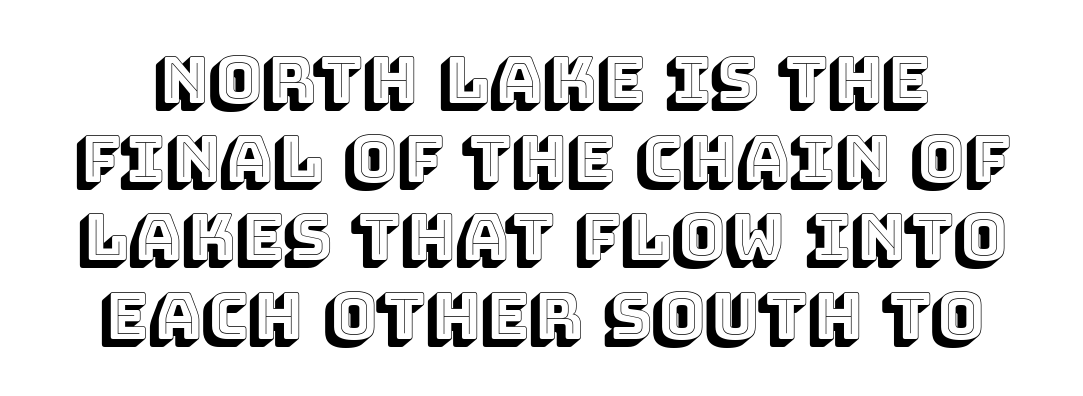
The image shows 64 px text type, upright; set line spacing 1.23x, normal letter spacing, not underlined; a large x-height.
